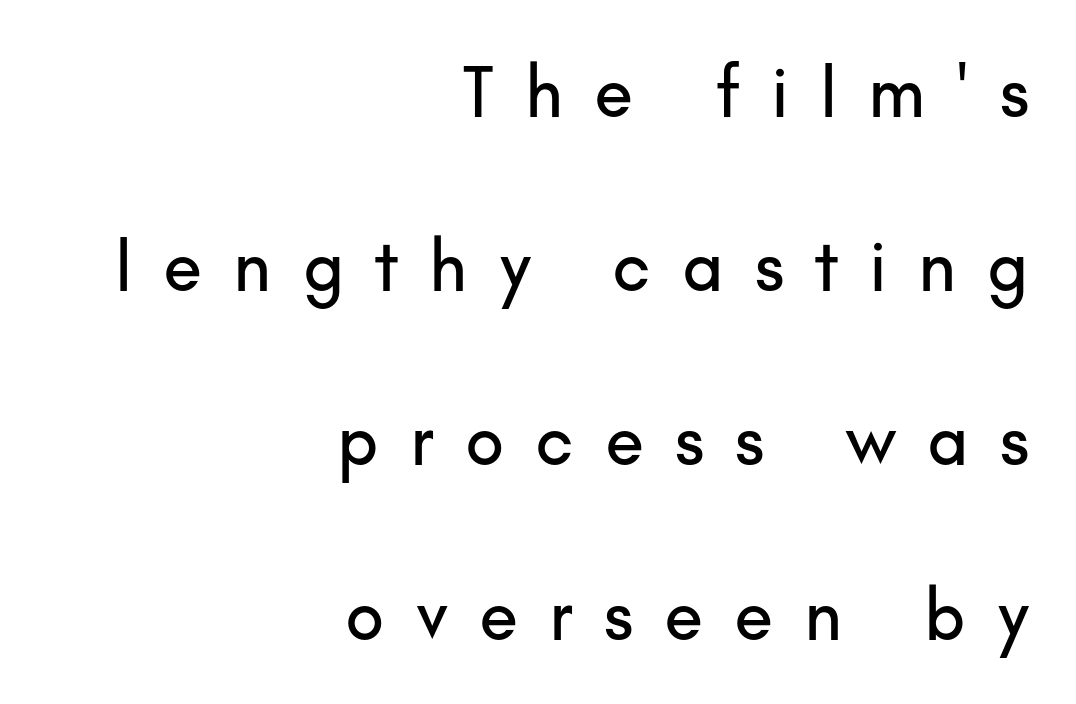
Q: Is the text italic (slanted)? A: No, it is upright.
Q: Is the typeface a serif or a sans-serif typeface? A: Sans-serif.
Q: Is the text underlined? A: No.
Q: How is the paragraph aligned? A: Right-aligned.
Q: Is the spacing between letters normal or unusually wide? A: Unusually wide.
Q: Is the spacing between lines tight, normal or loose? A: Loose.
Q: Width (condensed, normal, or wide)? A: Normal.
Q: Stroke contrast? A: Low.
Q: x-height? A: Small.
Q: Monospaced? A: No.
